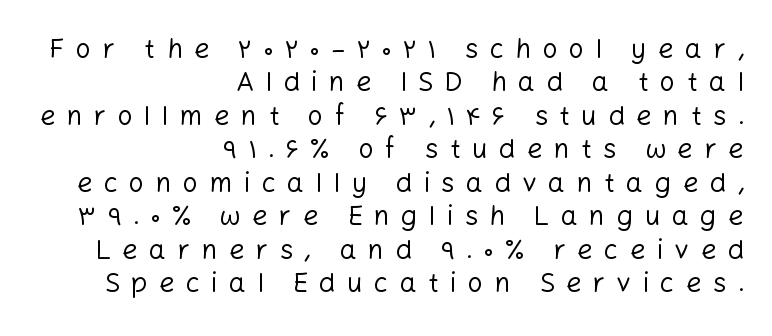
Q: Is the text bold? A: No.
Q: Is the text italic (slanted)? A: No, it is upright.
Q: Is the text underlined? A: No.
Q: How is the paragraph aligned? A: Right-aligned.
Q: Is the spacing between letters normal or unusually wide? A: Unusually wide.
